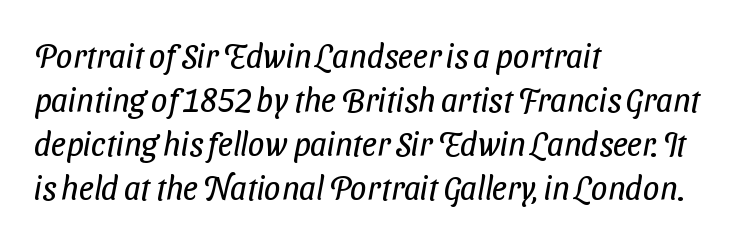
Q: Is the text bold? A: No.
Q: Is the typeface a serif or a sans-serif typeface? A: Sans-serif.
Q: Is the text underlined? A: No.
Q: How is the paragraph aligned? A: Left-aligned.
Q: Is the spacing between letters normal or unusually wide? A: Normal.
Q: Is the spacing between lines tight, normal or loose? A: Normal.
Q: Width (condensed, normal, or wide)? A: Condensed.
Q: Stroke contrast? A: Low.
Q: x-height? A: Medium.
Q: Monospaced? A: No.
